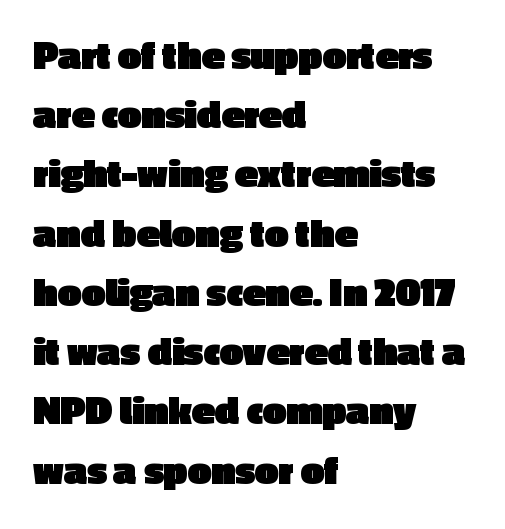
The image shows 42 px heavy sans-serif type, upright; set left-aligned, normal line spacing (1.41x), normal letter spacing, not underlined; a medium x-height.
